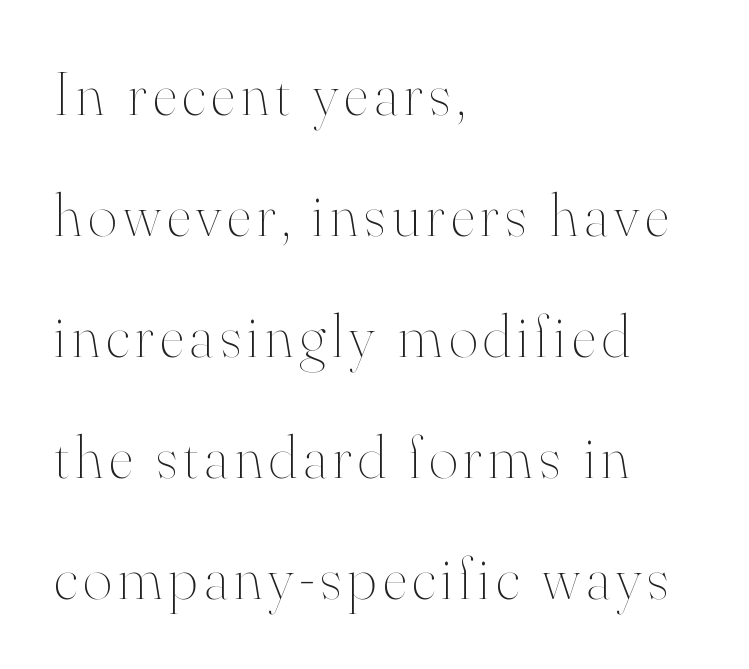
Q: Is the text bold? A: No.
Q: Is the text italic (slanted)? A: No, it is upright.
Q: Is the text underlined? A: No.
Q: How is the paragraph aligned? A: Left-aligned.
Q: Is the spacing between lines tight, normal or loose? A: Loose.
Q: Width (condensed, normal, or wide)? A: Normal.
Q: Stroke contrast? A: High.
Q: x-height? A: Small.
Q: Monospaced? A: No.
